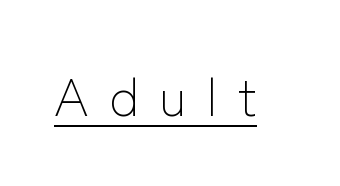
Short note: letters widely spaced. Unlike a traditional serif, this face leaves its strokes unadorned. You could not count columns in this text — the font is proportionally spaced. These lines were composed using upright roman letters. Is this a heavy cut? Hardly; it is regular or lighter. Honestly, the underline is the first thing you notice here.
